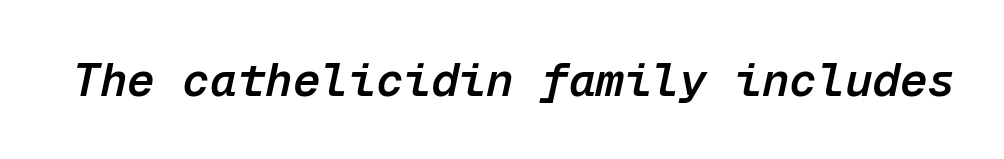
The image shows 46 px semibold type, italic (leaning right), monospaced; set normal letter spacing, not underlined; low stroke contrast and a medium x-height.
